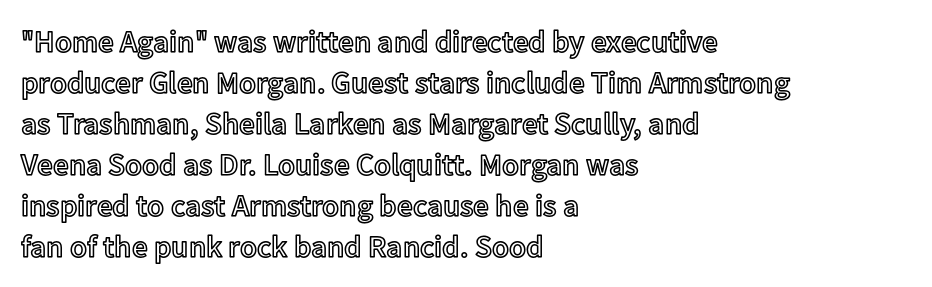
The image shows 31 px text type, upright; set left-aligned, normal line spacing (1.32x), normal letter spacing, not underlined; a medium x-height.
